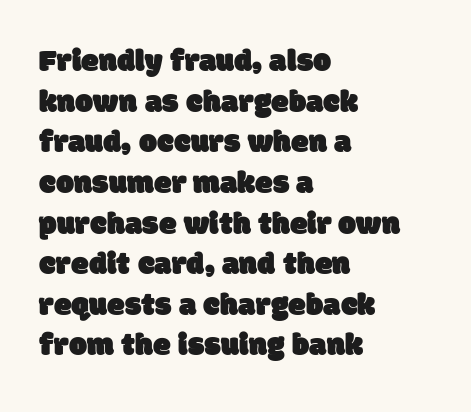
Do the characters align in a grid? No, the font is proportional. Reading down the block, your eye returns to a fixed left position each line. Serifs: no, the terminals of the letterforms are clean. Interline gaps are of average width in this sample. The words here are not underlined.
